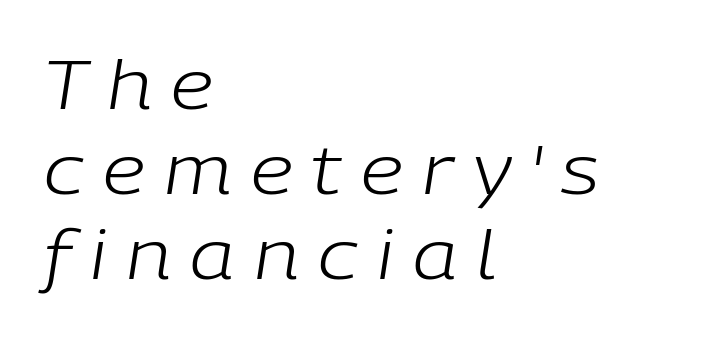
Tracking here is generous; glyphs stand well apart from one another. The typesetting does not lean heavy: it is not bold. Descenders are the only things crossing below the line. Evenly set lines give the paragraph a standard silhouette. The axis of the letterforms is tilted away from vertical. This sample has the flowing, uneven cadence of proportional lettering.
